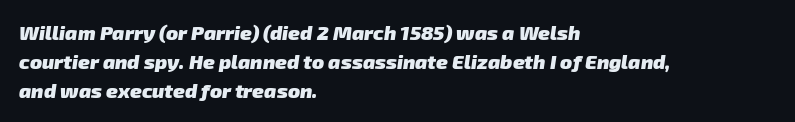
The image shows 20 px bold type; set left-aligned, normal line spacing (1.46x), normal letter spacing, not underlined.
